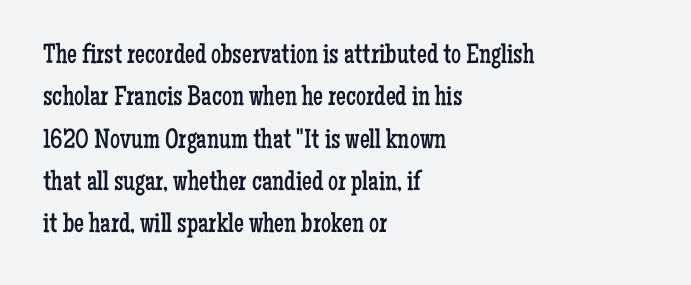
Q: Is the text bold? A: No.
Q: Is the text italic (slanted)? A: No, it is upright.
Q: Is the typeface a serif or a sans-serif typeface? A: Serif.
Q: Is the text underlined? A: No.
Q: How is the paragraph aligned? A: Left-aligned.
Q: Is the spacing between letters normal or unusually wide? A: Normal.
Q: Is the spacing between lines tight, normal or loose? A: Normal.
Q: Width (condensed, normal, or wide)? A: Condensed.
Q: Stroke contrast? A: Low.
Q: x-height? A: Medium.
Q: Monospaced? A: No.
